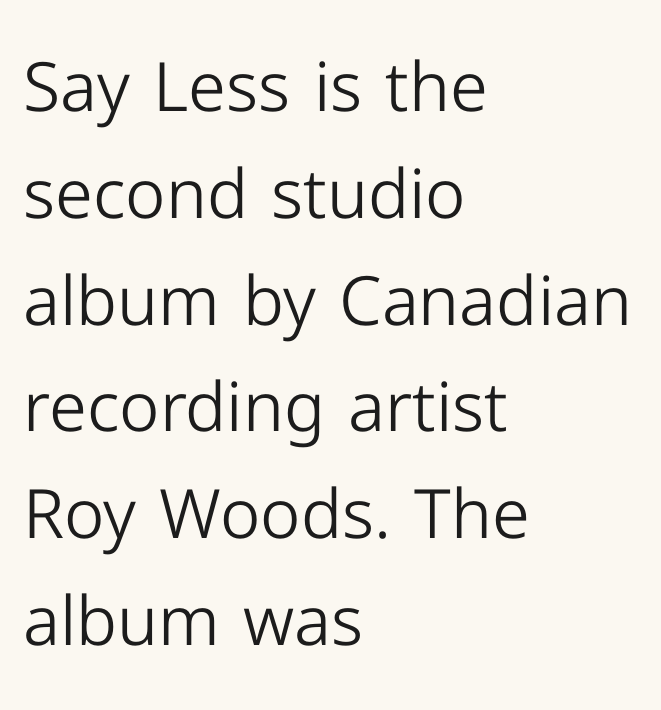
The image shows 68 px light sans-serif type, upright; set left-aligned, normal line spacing (1.57x), normal letter spacing, not underlined; low stroke contrast and a medium x-height.
